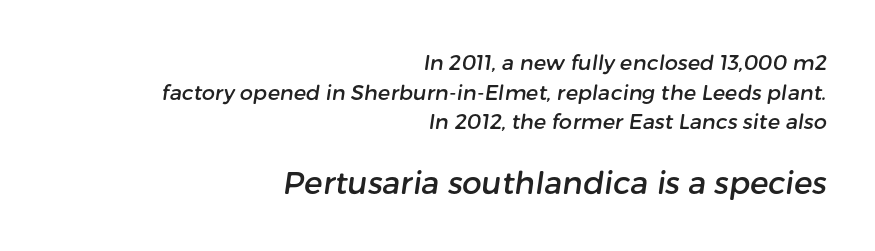
The image shows 31 px sans-serif type; set right-aligned, normal line spacing (1.41x), normal letter spacing, not underlined; the second (bottom) block is 1.48x larger; low stroke contrast and a medium x-height.
